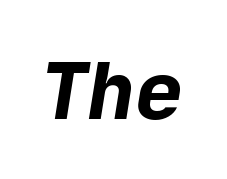
Q: Is the text bold? A: Yes.
Q: Is the typeface a serif or a sans-serif typeface? A: Sans-serif.
Q: Is the text underlined? A: No.
Q: Is the spacing between letters normal or unusually wide? A: Normal.
Q: Width (condensed, normal, or wide)? A: Normal.
Q: Stroke contrast? A: Low.
Q: x-height? A: Medium.
